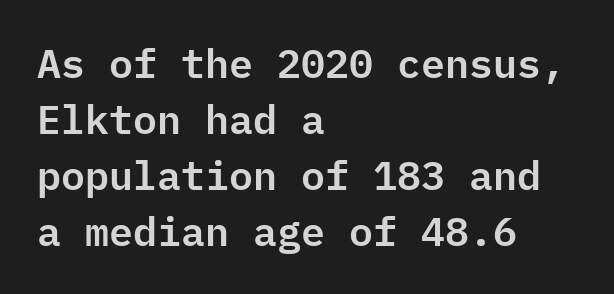
No feet cap the strokes, marking this as sans-serif type. Each letter, wide or thin by design, is forced into the same width here. Which margin do the lines hug? The left one — the right edge is uneven. Line spacing here is normal. This sample uses plain, unmodified letter spacing.
